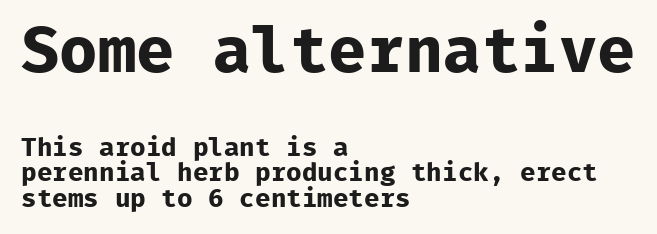
{"serif": "no", "italic": "no", "bold": "yes", "weight": "bold", "width": "normal", "stroke_contrast": "low", "x_height": "medium", "monospaced": "yes", "underline": "no", "align": "left", "line_spacing": "tight", "line_spacing_ratio": 0.98, "letter_spacing": "normal", "letter_spacing_em": 0.0, "larger_block": "first", "size_ratio": 2.46, "glyph_px": 64}
